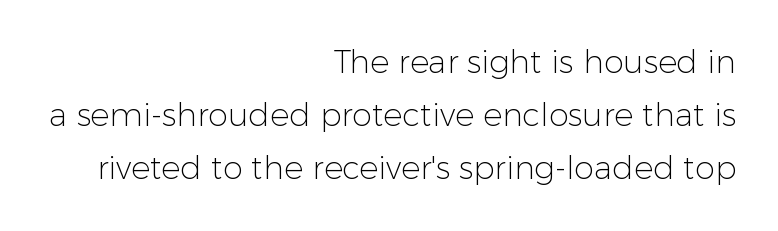
Italic: no, the glyphs are upright roman. Vertical spacing — default. Spacing verdict: proportional, widths tailored to each character. Descenders hang freely into open space.
